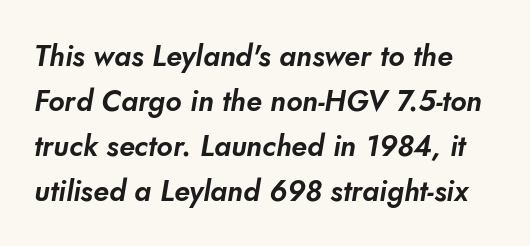
Q: Is the typeface a serif or a sans-serif typeface? A: Sans-serif.
Q: Is the text underlined? A: No.
Q: Is the spacing between letters normal or unusually wide? A: Normal.
Q: Is the spacing between lines tight, normal or loose? A: Normal.
Q: Width (condensed, normal, or wide)? A: Normal.
Q: Stroke contrast? A: Low.
Q: x-height? A: Small.
Q: Monospaced? A: No.
